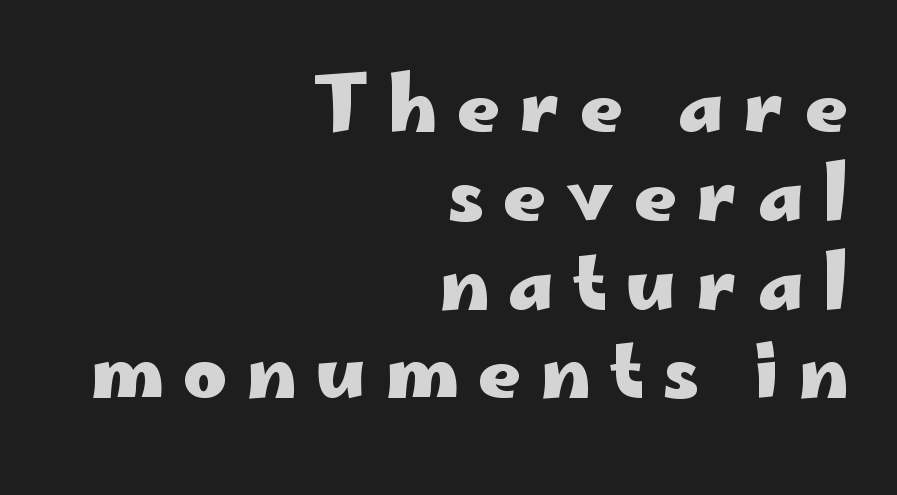
{"serif": "no", "italic": "no", "bold": "yes", "weight": "heavy", "width": "wide", "stroke_contrast": "low", "x_height": "small", "monospaced": "no", "underline": "no", "align": "right", "line_spacing_ratio": 1.2, "letter_spacing": "wide", "letter_spacing_em": 0.26, "glyph_px": 74}
